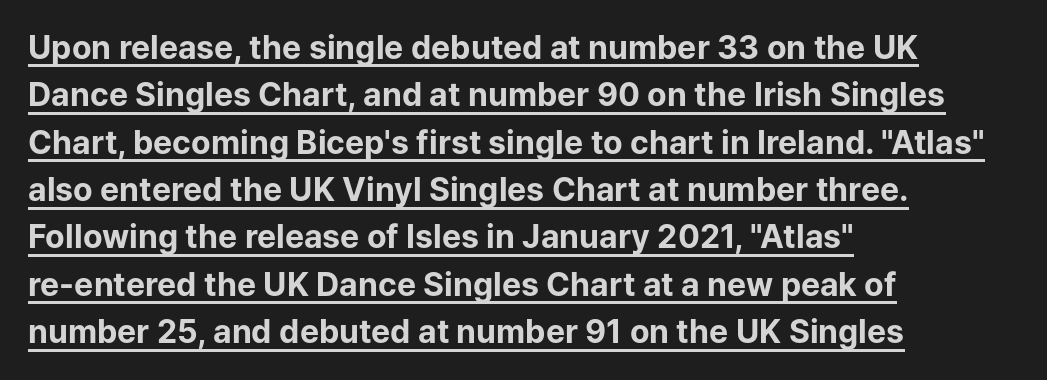
{"serif": "no", "italic": "no", "bold": "yes", "weight": "bold", "width": "normal", "stroke_contrast": "low", "x_height": "medium", "monospaced": "no", "underline": "yes", "align": "left", "line_spacing": "normal", "line_spacing_ratio": 1.48, "letter_spacing": "normal", "letter_spacing_em": 0.0, "glyph_px": 32}
